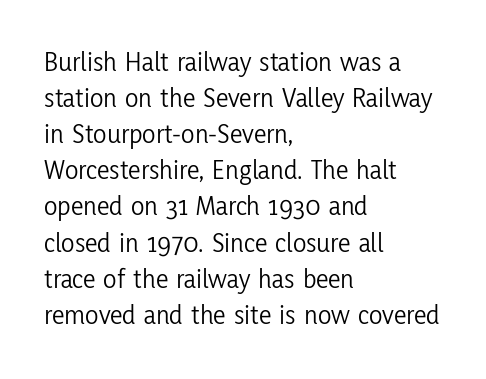
Q: Is the text bold? A: No.
Q: Is the text italic (slanted)? A: No, it is upright.
Q: Is the typeface a serif or a sans-serif typeface? A: Sans-serif.
Q: Is the text underlined? A: No.
Q: How is the paragraph aligned? A: Left-aligned.
Q: Is the spacing between letters normal or unusually wide? A: Normal.
Q: Is the spacing between lines tight, normal or loose? A: Normal.
Q: Width (condensed, normal, or wide)? A: Condensed.
Q: Stroke contrast? A: Low.
Q: x-height? A: Medium.
Q: Monospaced? A: No.
